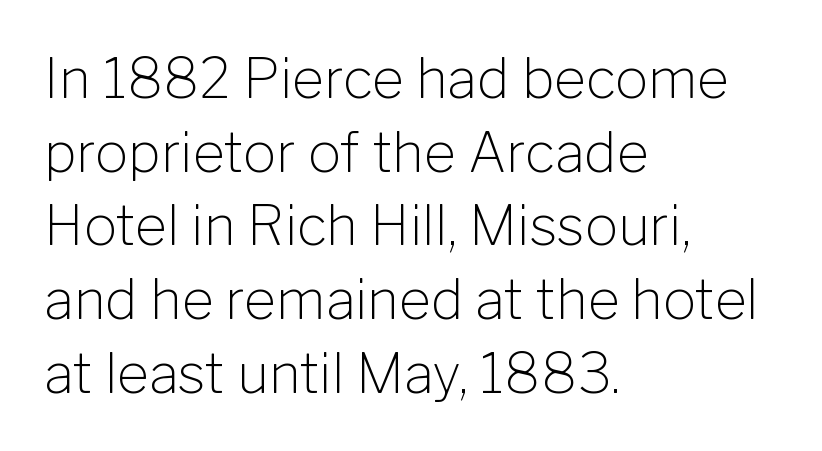
The image shows 55 px light sans-serif type, upright; set left-aligned, normal line spacing (1.34x), normal letter spacing, not underlined; low stroke contrast and a medium x-height.
